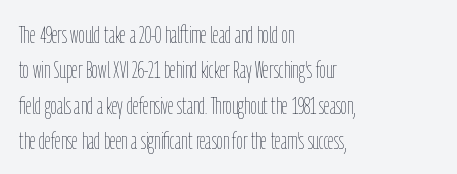
The image shows 24 px text type, upright; set left-aligned, normal line spacing (1.47x), normal letter spacing, not underlined.
